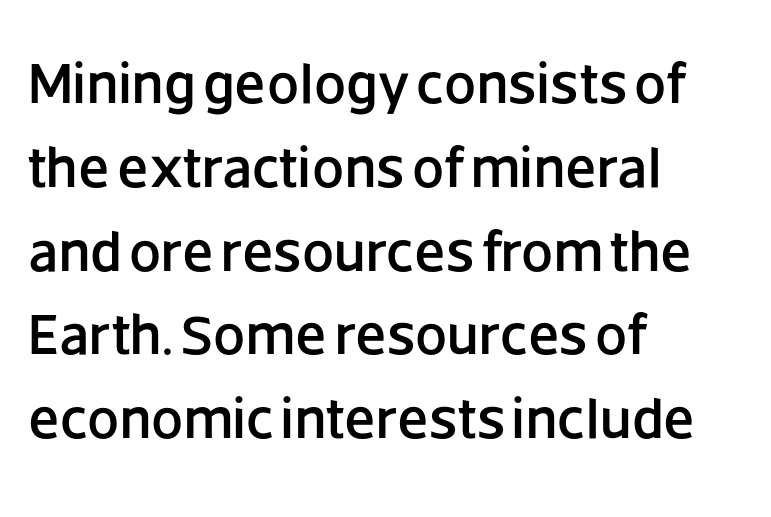
Note the varied advance widths — an 'i' is clearly narrower than an 'm'. The compositor pushed each line to the left boundary. The specimen omits any rule beneath the text block's lines. The block of text has a typical density, with ordinary space between rows.
